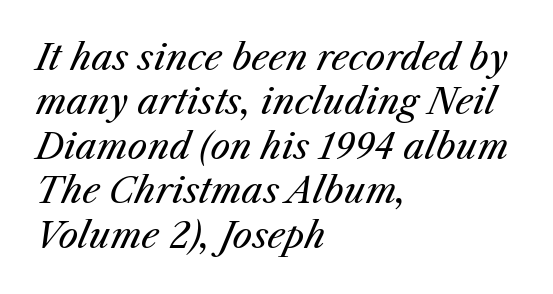
Q: Is the text bold? A: No.
Q: Is the text italic (slanted)? A: Yes, it leans right by about 25 degrees.
Q: Is the text underlined? A: No.
Q: How is the paragraph aligned? A: Left-aligned.
Q: Is the spacing between letters normal or unusually wide? A: Normal.
Q: Is the spacing between lines tight, normal or loose? A: Normal.
Q: Width (condensed, normal, or wide)? A: Normal.
Q: Stroke contrast? A: Medium.
Q: x-height? A: Medium.
Q: Monospaced? A: No.
